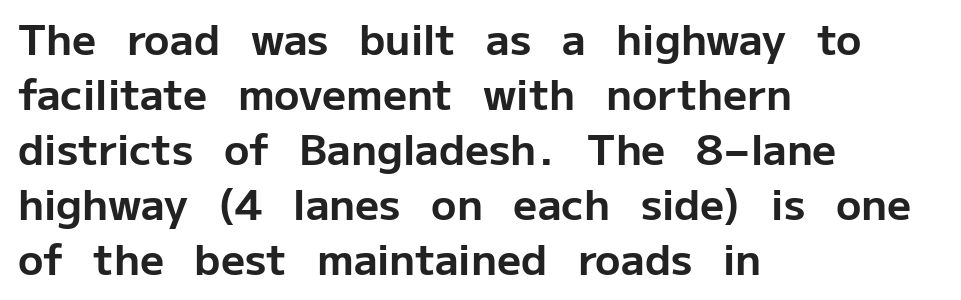
{"serif": "no", "italic": "no", "bold": "yes", "weight": "bold", "width": "normal", "stroke_contrast": "low", "x_height": "medium", "monospaced": "no", "underline": "no", "align": "left", "line_spacing": "normal", "line_spacing_ratio": 1.31, "letter_spacing": "normal", "letter_spacing_em": 0.0, "glyph_px": 42}
